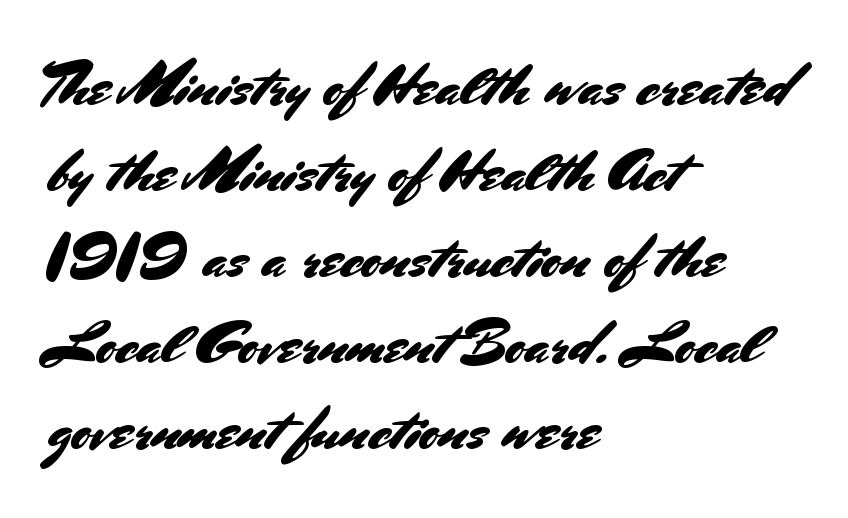
The image shows 61 px sans-serif type; set left-aligned, normal line spacing (1.41x), normal letter spacing, not underlined; medium stroke contrast and a small x-height.
